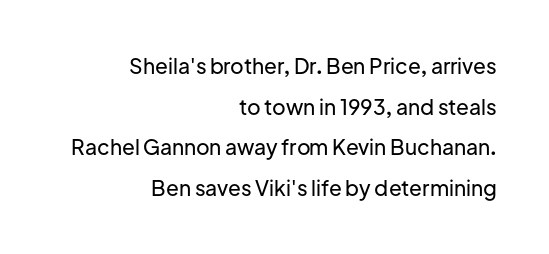
The image shows 21 px text type, upright; set right-aligned, loose line spacing (1.94x), normal letter spacing, not underlined.
